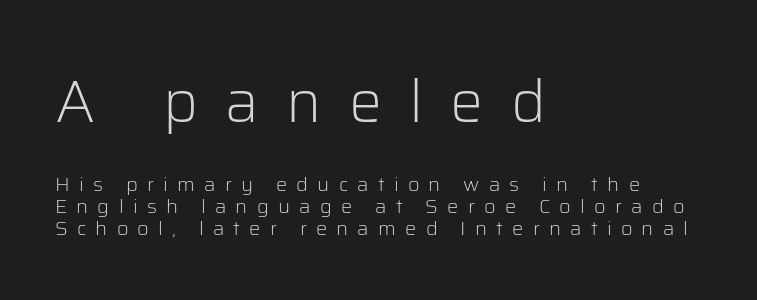
{"serif": "no", "italic": "no", "bold": "no", "weight": "light", "width": "normal", "stroke_contrast": "low", "x_height": "medium", "monospaced": "no", "underline": "no", "align": "left", "line_spacing": "tight", "line_spacing_ratio": 1.11, "letter_spacing": "wide", "letter_spacing_em": 0.46, "larger_block": "first", "size_ratio": 2.95, "glyph_px": 59}
